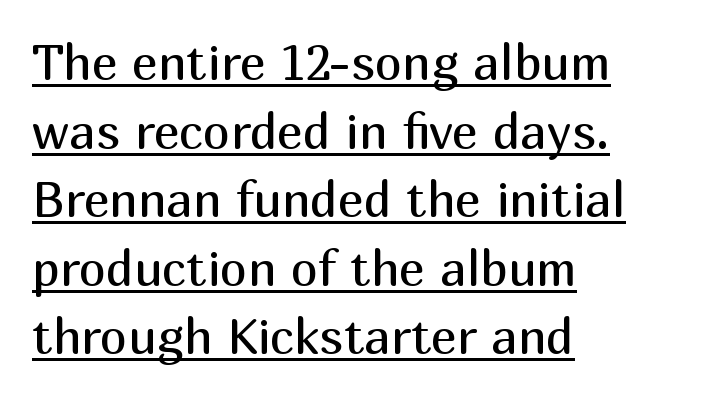
{"serif": "no", "italic": "no", "bold": "no", "weight": "regular", "width": "normal", "stroke_contrast": "medium", "x_height": "medium", "monospaced": "no", "underline": "yes", "align": "left", "line_spacing": "normal", "line_spacing_ratio": 1.4, "letter_spacing": "normal", "letter_spacing_em": 0.0, "glyph_px": 49}
